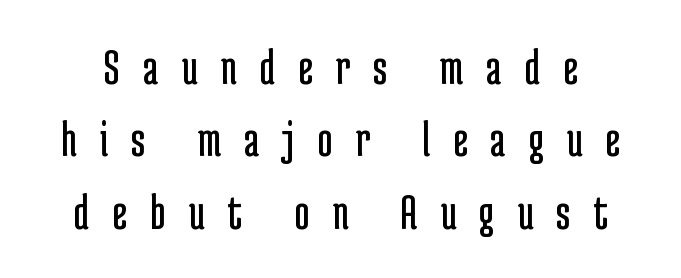
{"serif": "no", "italic": "no", "bold": "no", "weight": "regular", "width": "condensed", "stroke_contrast": "low", "x_height": "medium", "monospaced": "no", "underline": "no", "line_spacing": "normal", "line_spacing_ratio": 1.39, "letter_spacing": "wide", "letter_spacing_em": 0.44, "glyph_px": 52}
